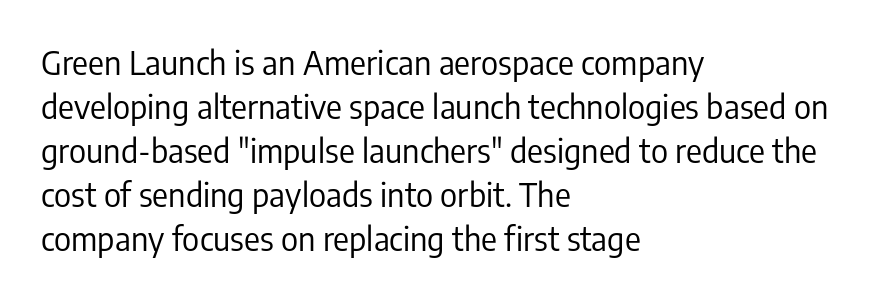
Notice how the stems are strictly vertical — no italics here. You could call the tracking neutral — neither tight nor loose. Nobody drew a line under any word here. The rendering uses a moderate line-height, typical for paragraphs. Is the type heavy? It reads as light-to-regular instead.
